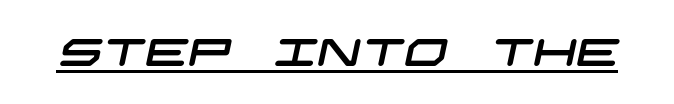
{"serif": "no", "width": "wide", "stroke_contrast": "low", "x_height": "large", "underline": "yes", "letter_spacing": "normal", "letter_spacing_em": 0.0, "glyph_px": 38}
